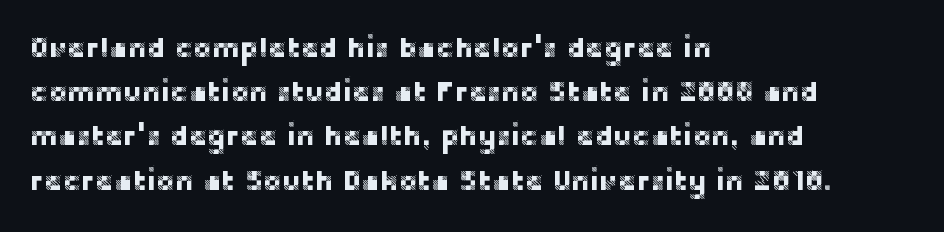
Q: Is the text italic (slanted)? A: No, it is upright.
Q: Is the typeface a serif or a sans-serif typeface? A: Sans-serif.
Q: Is the text underlined? A: No.
Q: How is the paragraph aligned? A: Left-aligned.
Q: Is the spacing between letters normal or unusually wide? A: Normal.
Q: Is the spacing between lines tight, normal or loose? A: Normal.
Q: Width (condensed, normal, or wide)? A: Normal.
Q: Stroke contrast? A: Low.
Q: x-height? A: Large.
Q: Monospaced? A: No.
